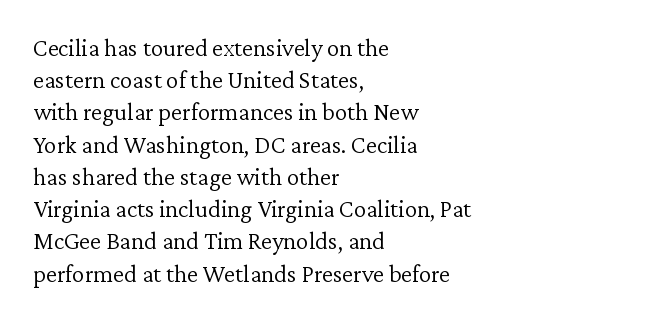
The image shows 25 px text type, upright; set left-aligned, normal line spacing (1.29x), normal letter spacing, not underlined.
